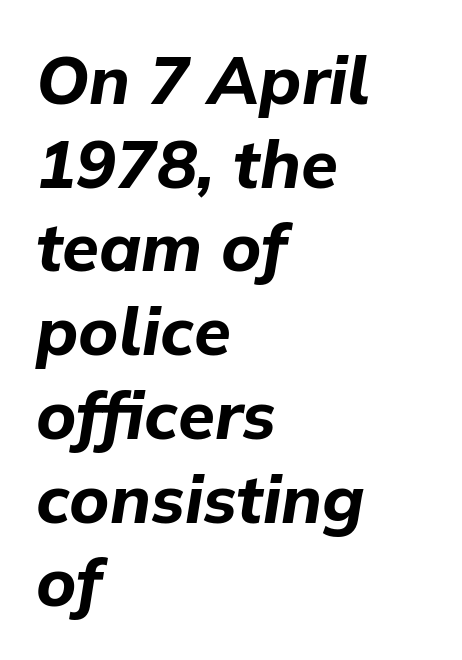
The image shows 67 px bold type, italic (leaning right); set left-aligned, normal line spacing (1.25x), normal letter spacing, not underlined; low stroke contrast and a medium x-height.
